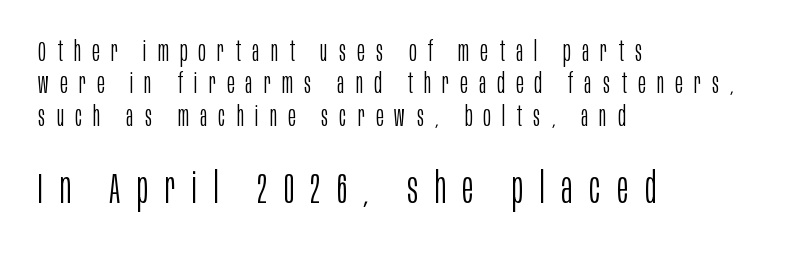
{"serif": "no", "italic": "no", "bold": "no", "weight": "light", "width": "condensed", "stroke_contrast": "low", "x_height": "large", "monospaced": "no", "underline": "no", "align": "left", "line_spacing_ratio": 1.16, "letter_spacing": "wide", "letter_spacing_em": 0.4, "larger_block": "second", "size_ratio": 1.5, "glyph_px": 42}
